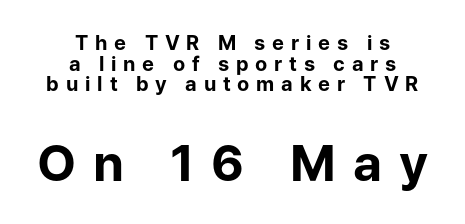
Do the characters align in a grid? No, the font is proportional. The text was rendered using a sans face with plain stroke endings. The line texture is sparse and dotted thanks to wide tracking. The passage shown is not underscored anywhere. Italic? Not at all — the glyphs are vertical. Each new line begins almost immediately beneath the previous one.
